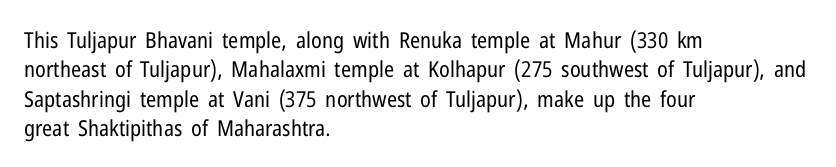
The image shows 22 px text type, upright; set left-aligned, normal line spacing (1.33x), normal letter spacing, not underlined.
